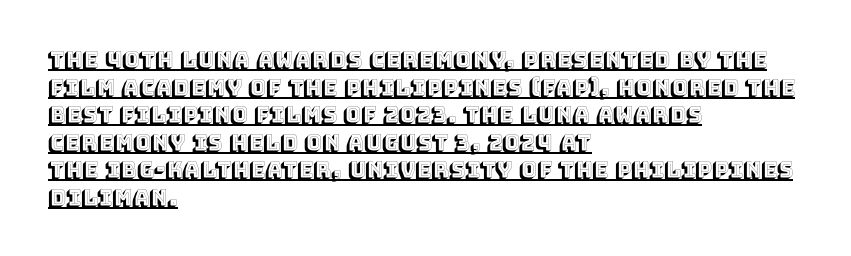
Q: Is the text italic (slanted)? A: No, it is upright.
Q: Is the text underlined? A: Yes.
Q: How is the paragraph aligned? A: Left-aligned.
Q: Is the spacing between letters normal or unusually wide? A: Normal.
Q: Is the spacing between lines tight, normal or loose? A: Normal.
